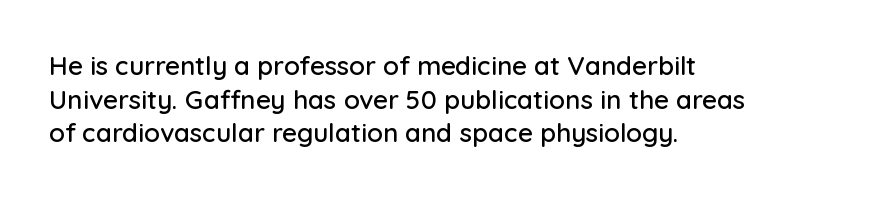
The zone under the glyphs is completely vacant. Line starts are locked; line ends wander. Look at the tracking — it's just the regular setting, nothing added. Horizontal bands of white between lines are of average thickness.
